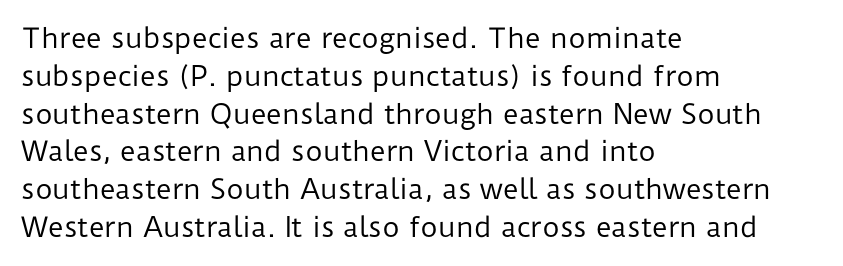
{"italic": "no", "bold": "no", "underline": "no", "align": "left", "line_spacing": "normal", "line_spacing_ratio": 1.4, "letter_spacing": "normal", "letter_spacing_em": 0.0, "glyph_px": 27}
